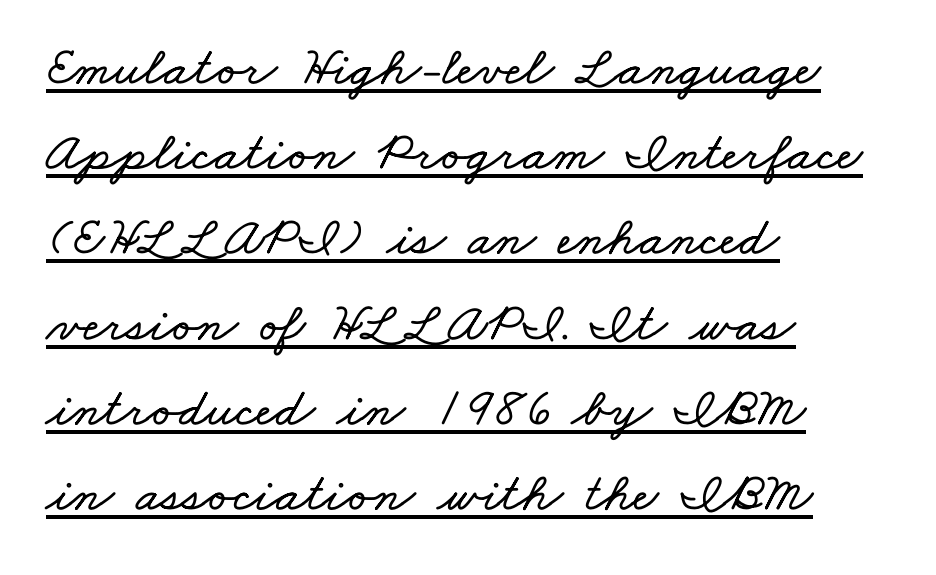
How would I describe the line gaps? Plain and ordinary. The specimen includes a rule beneath the text block's lines. Each letter keeps its own natural width here, so spacing adapts to shape. Layout note: lines flush left. Is the letter spacing exaggerated? No — it looks like the ordinary default.
